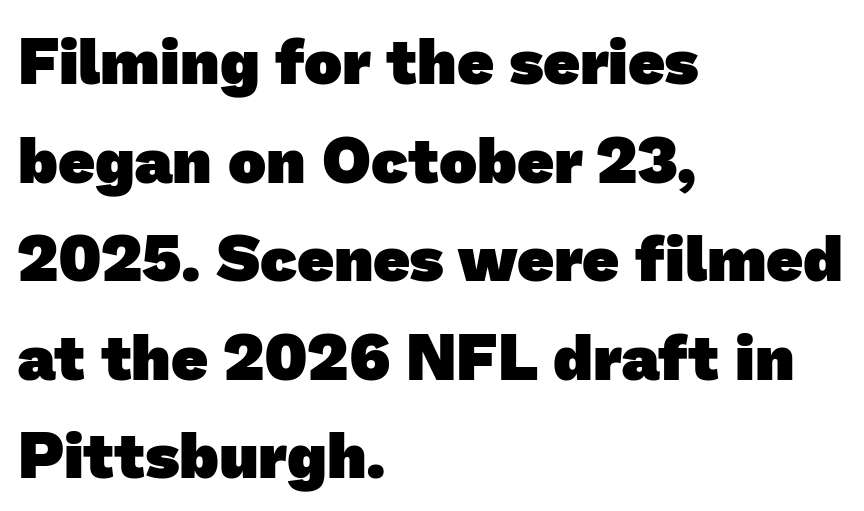
Each glyph is drawn with heavy, bold strokes. The line texture is even and compact thanks to regular tracking. Horizontally, the lines are justified to the leading edge only. The rendering uses a moderate line-height, typical for paragraphs. Looks like regular typesetting: each glyph gets only the width it needs.
